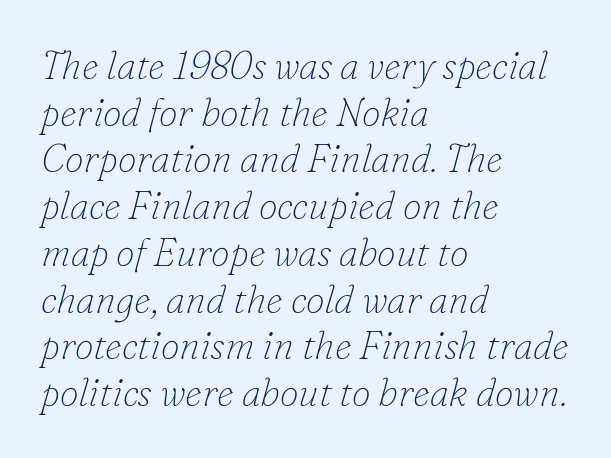
This sample has the flowing, uneven cadence of proportional lettering. Nobody touched the tracking dial on this one. Descenders hang freely into open space. The whole block is typeset with a tilt. The glyphs in this specimen are seriffed. No letter is thick-stroked: the sample isn't bold.
